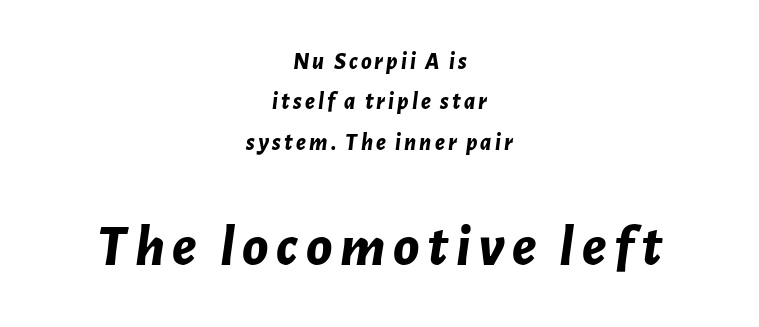
Q: Is the text bold? A: Yes.
Q: Is the text italic (slanted)? A: Yes, it leans right by about 7 degrees.
Q: Is the text underlined? A: No.
Q: How is the paragraph aligned? A: Centered.
Q: Is the spacing between lines tight, normal or loose? A: Normal.
Q: Which block of text is set in a larger size, the first (top) or the second (bottom)? A: The second (bottom) one.
Q: Width (condensed, normal, or wide)? A: Normal.
Q: Stroke contrast? A: Low.
Q: x-height? A: Medium.
Q: Monospaced? A: No.
